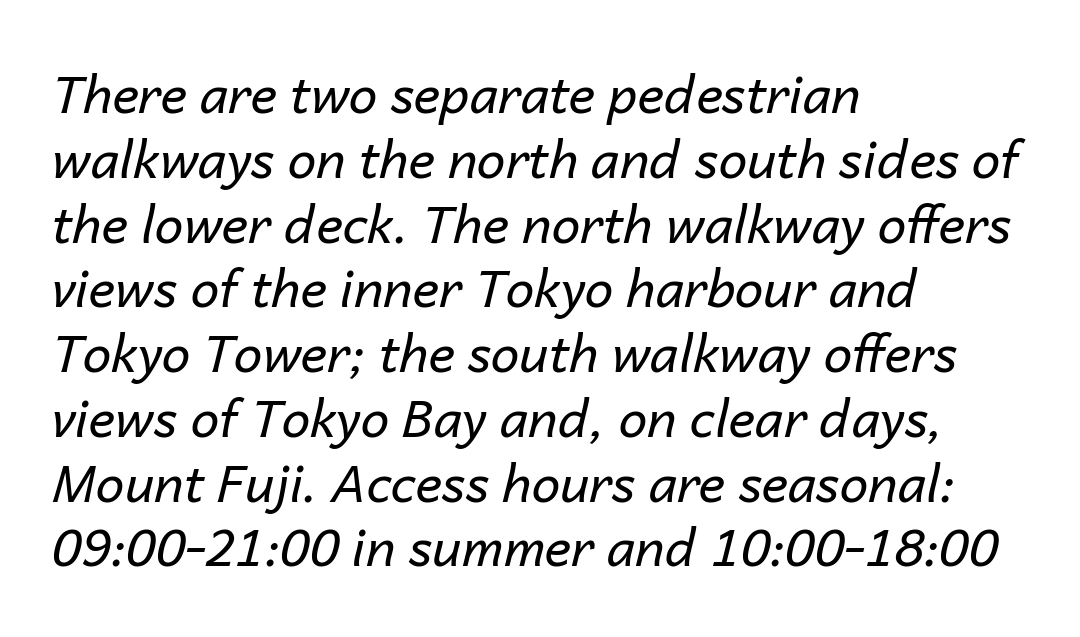
The image shows 51 px regular-weight type, italic (leaning right); set left-aligned, normal line spacing (1.27x), normal letter spacing, not underlined; low stroke contrast and a medium x-height.
